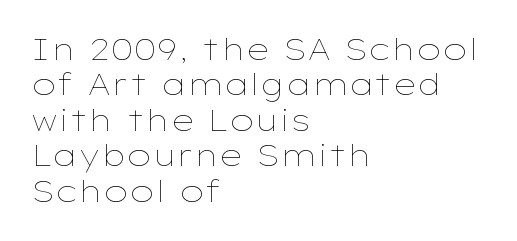
{"italic": "no", "bold": "no", "weight": "thin", "width": "wide", "stroke_contrast": "low", "x_height": "medium", "monospaced": "no", "underline": "no", "align": "left", "line_spacing_ratio": 1.22, "letter_spacing": "normal", "letter_spacing_em": 0.0, "glyph_px": 29}
